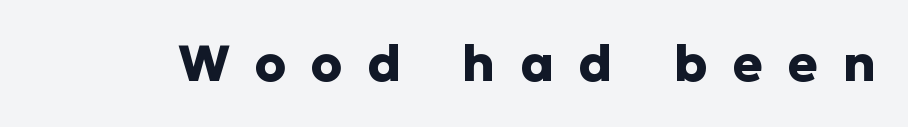
{"serif": "no", "italic": "no", "bold": "yes", "weight": "heavy", "width": "normal", "stroke_contrast": "low", "x_height": "medium", "monospaced": "no", "underline": "no", "letter_spacing": "wide", "letter_spacing_em": 0.5, "glyph_px": 50}
